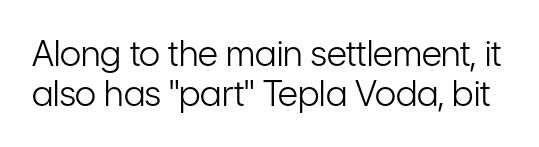
Tracking here is standard; glyphs follow each other at the usual distance. Cramped leading. No heavy texture on the line: the type isn't bold. The specimen reads as upright at a glance. This rendering employs a face without finishing strokes, i.e., a sans-serif.
